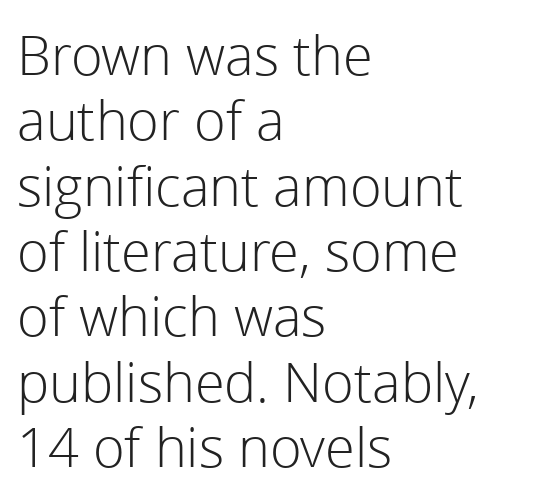
The image shows 54 px light sans-serif type, upright; set left-aligned, line spacing 1.21x, normal letter spacing, not underlined; a medium x-height.
